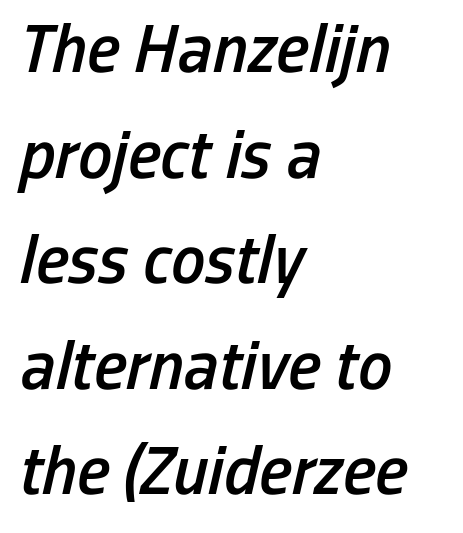
Q: Is the text bold? A: Semi-bold.
Q: Is the text italic (slanted)? A: Yes, it leans right by about 13 degrees.
Q: Is the text underlined? A: No.
Q: How is the paragraph aligned? A: Left-aligned.
Q: Is the spacing between letters normal or unusually wide? A: Normal.
Q: Is the spacing between lines tight, normal or loose? A: Normal.
Q: Width (condensed, normal, or wide)? A: Condensed.
Q: Stroke contrast? A: Low.
Q: x-height? A: Medium.
Q: Monospaced? A: No.
